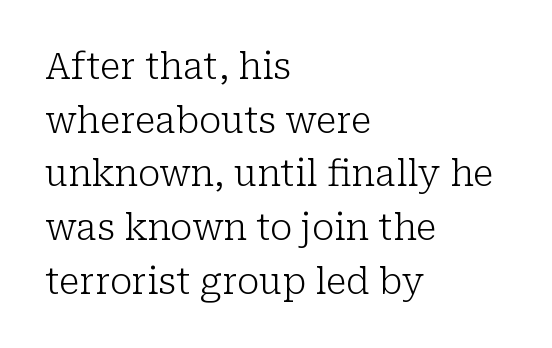
Underlining? Definitely not there. A typesetter would label this face a serif. The letters stand upright; this is a roman face. The rows are spaced the way most documents space them.
